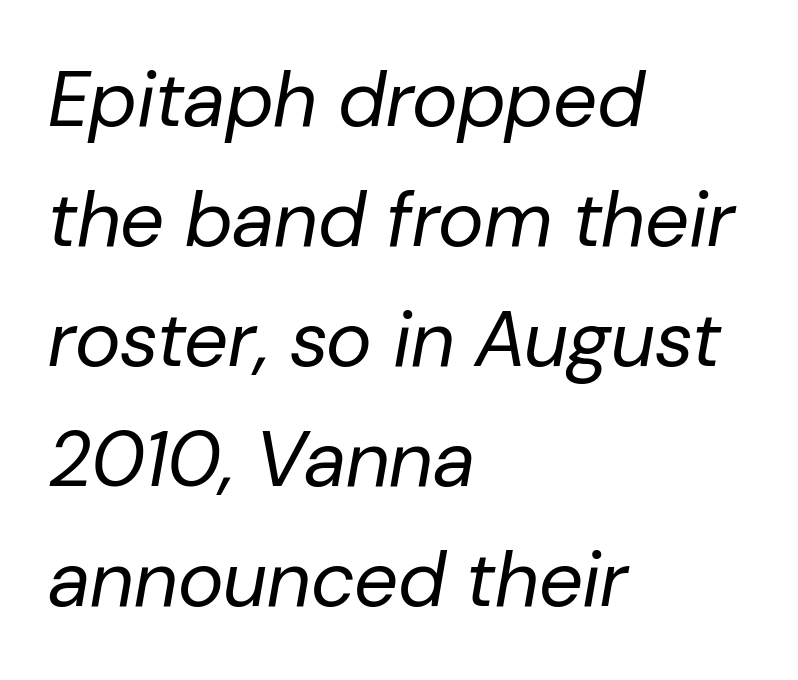
The specimen omits any rule beneath the text block's lines. Stems here are at most as thick as an everyday book face. Spacing between characters is what you'd get straight out of the box. Every row of glyphs begins at an identical x-position on the left. Looking at the ascenders, they clearly lean. Proportional: the letters do not fall into vertical columns.
